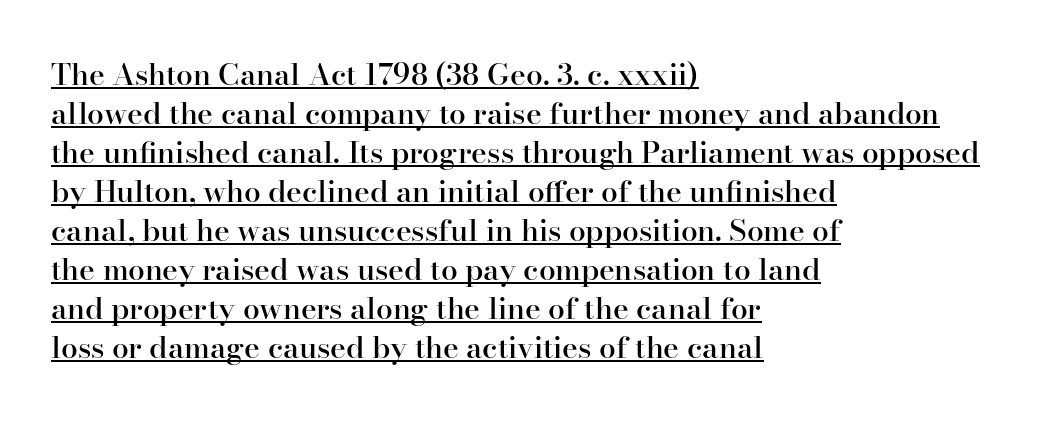
How are the letters spaced? Ordinarily, with no added tracking. A roman cut, with each character standing at attention. The rendering uses natural spacing where letterforms have individual widths. Check the space under the baseline: a stroke is drawn there. Semibold letterforms, between regular and bold. The characters display serif detailing at their extremities.
